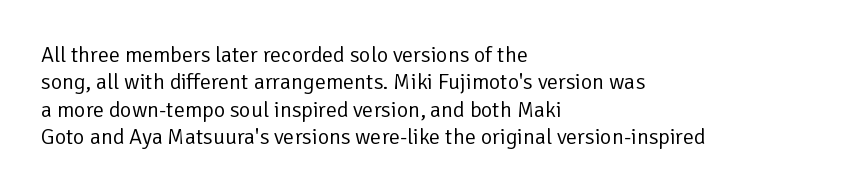
{"italic": "no", "bold": "no", "underline": "no", "align": "left", "line_spacing_ratio": 1.24, "letter_spacing": "normal", "letter_spacing_em": 0.0, "glyph_px": 22}
